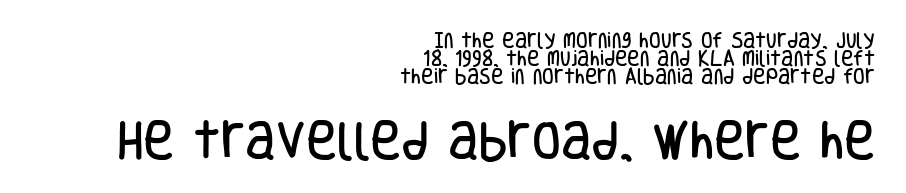
{"serif": "no", "italic": "no", "width": "condensed", "stroke_contrast": "low", "x_height": "large", "monospaced": "no", "underline": "no", "align": "right", "line_spacing": "tight", "line_spacing_ratio": 1.05, "letter_spacing": "normal", "letter_spacing_em": 0.0, "larger_block": "second", "size_ratio": 2.47, "glyph_px": 42}
